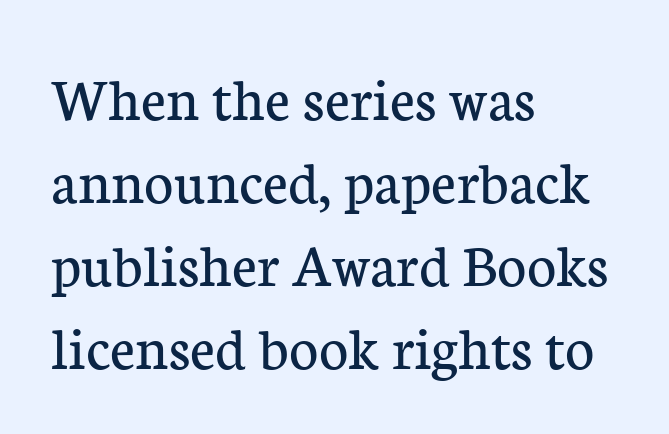
The image shows 63 px regular-weight serif type, upright; set left-aligned, normal line spacing (1.32x), normal letter spacing, not underlined; low stroke contrast and a medium x-height.
